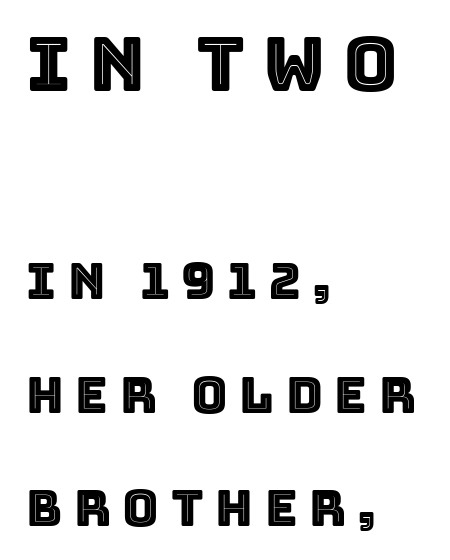
The compositor pushed each line to the left boundary. If you measured baseline to baseline, you'd find a long distance. Between one letter and the next there's a generous, obvious gap. A student would notice the top passage is typeset larger than what follows. Check under the words: just untouched page.
